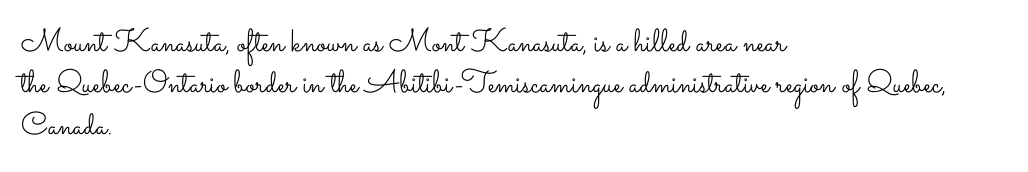
Q: Is the text bold? A: No.
Q: Is the text italic (slanted)? A: Yes.
Q: Is the text underlined? A: No.
Q: How is the paragraph aligned? A: Left-aligned.
Q: Is the spacing between letters normal or unusually wide? A: Normal.
Q: Is the spacing between lines tight, normal or loose? A: Normal.
Q: Width (condensed, normal, or wide)? A: Wide.
Q: Stroke contrast? A: Low.
Q: x-height? A: Small.
Q: Monospaced? A: No.
